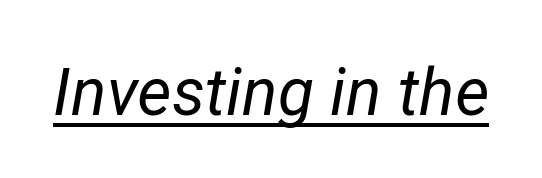
{"italic": "yes", "lean": "right", "slant_degrees": 12, "bold": "no", "weight": "regular", "width": "normal", "stroke_contrast": "low", "x_height": "medium", "monospaced": "no", "underline": "yes", "letter_spacing": "normal", "letter_spacing_em": 0.0, "glyph_px": 66}
